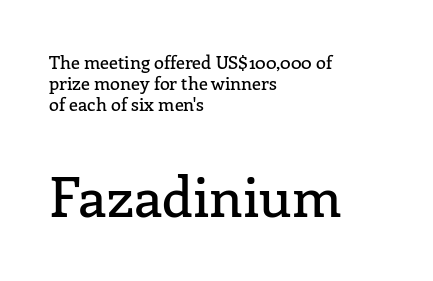
The image shows 55 px serif type, upright; set left-aligned, line spacing 1.18x, normal letter spacing, not underlined; the second (bottom) block is 3.06x larger; low stroke contrast and a medium x-height.
